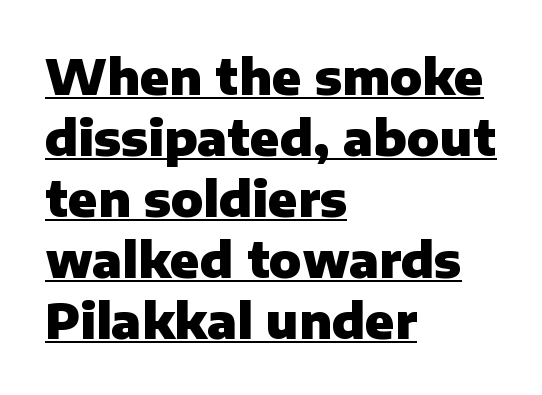
The image shows 48 px heavy sans-serif type, upright; set left-aligned, normal line spacing (1.27x), normal letter spacing, underlined; low stroke contrast and a medium x-height.
